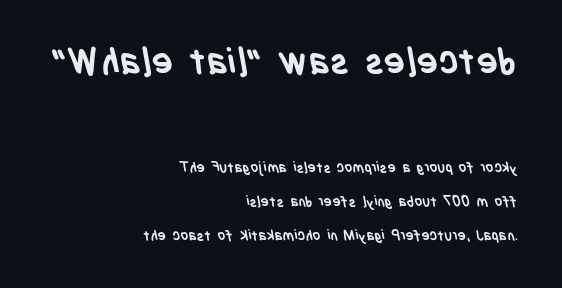
The image shows 36 px semibold, condensed sans-serif type; set right-aligned, loose line spacing (2.43x), normal letter spacing, not underlined; the first (top) block is 2.57x larger; low stroke contrast and a large x-height.
